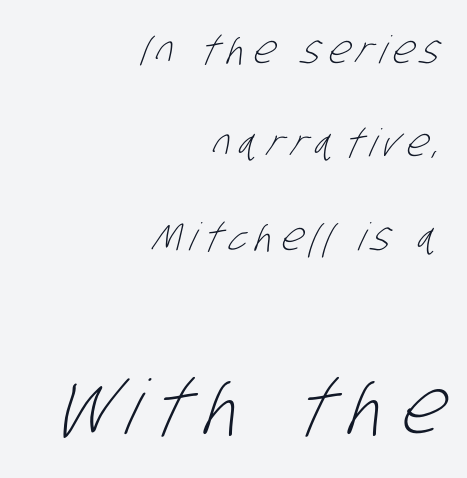
Here the second block reads like a headline and the first like body copy. The line-height multiplier appears high, well above default. A quiet, ordinary-to-light weight characterises the typeface. Look at the tracking — it's clearly loosened, letters drifting apart. Just letters on the line, the space beneath them empty.
